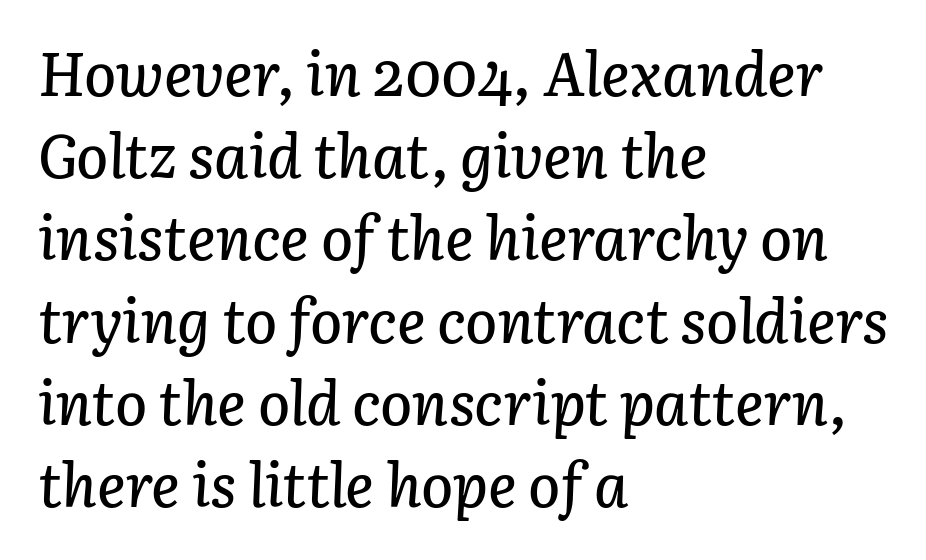
These lines are set flush left with a ragged right edge. Tall strokes in this sample are angled rather than plumb. The space between consecutive lines is moderate. Has an underline been added? It has not. The face used here is proportionally spaced, like ordinary book or web type.
